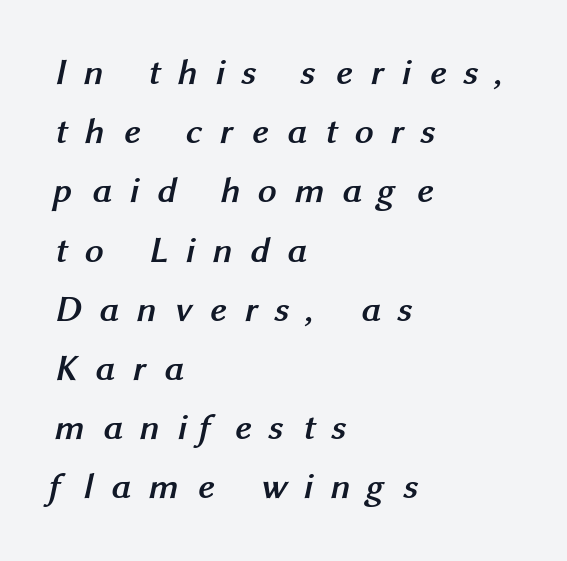
The image shows 37 px semibold sans-serif type; set left-aligned, normal line spacing (1.6x), unusually wide letter spacing (+0.48 em), not underlined; medium stroke contrast and a medium x-height.
